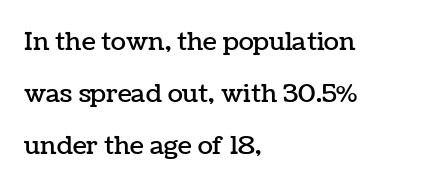
Vertical spacing — loose. The lettering holds an erect, upright posture throughout. No word sits above an underline. Tracking value appears to be zero — textbook default spacing. Alignment: flush left.
